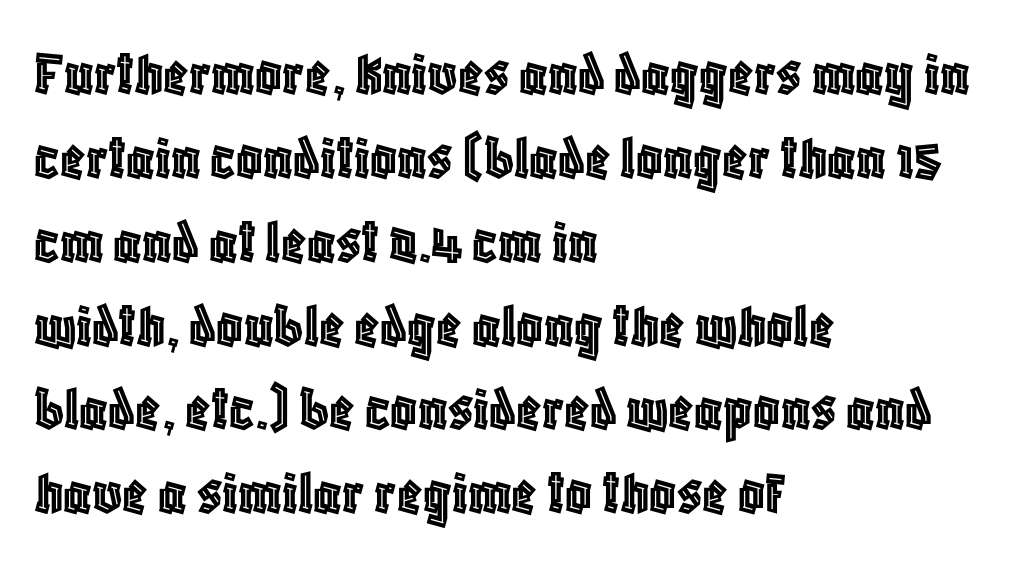
The lettering stays uniformly vertical, giving the passage a roman look. Here the designer chose a conventional face with non-uniform glyph widths. Check the space under the baseline: it is left empty. A student would call this left alignment; a typographer would say flush left, rag right. Successive baselines arrive at the customary interval. There is no visible air inserted between adjacent glyphs.
